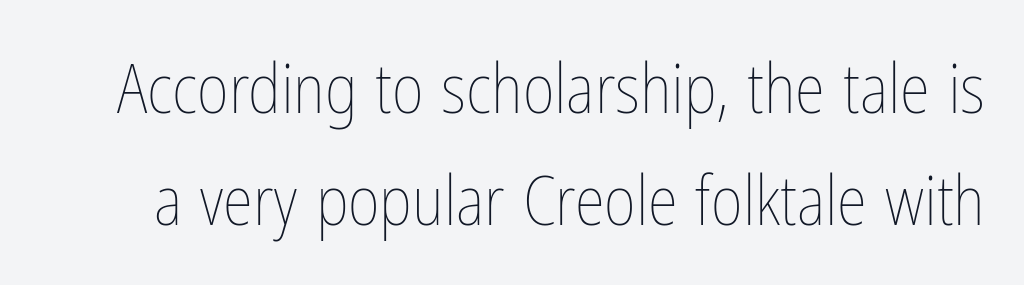
The image shows 69 px thin, condensed type, upright; set normal line spacing (1.62x), normal letter spacing, not underlined; low stroke contrast and a medium x-height.
